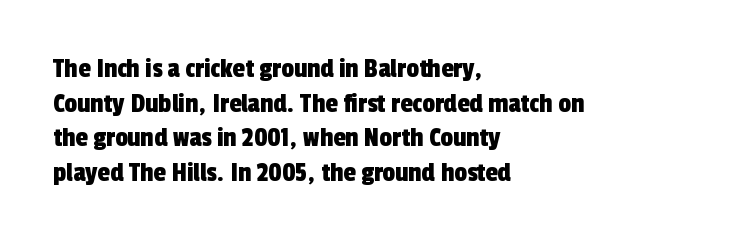
Q: Is the typeface a serif or a sans-serif typeface? A: Sans-serif.
Q: Is the text underlined? A: No.
Q: How is the paragraph aligned? A: Left-aligned.
Q: Is the spacing between letters normal or unusually wide? A: Normal.
Q: Width (condensed, normal, or wide)? A: Condensed.
Q: x-height? A: Medium.
Q: Monospaced? A: No.
